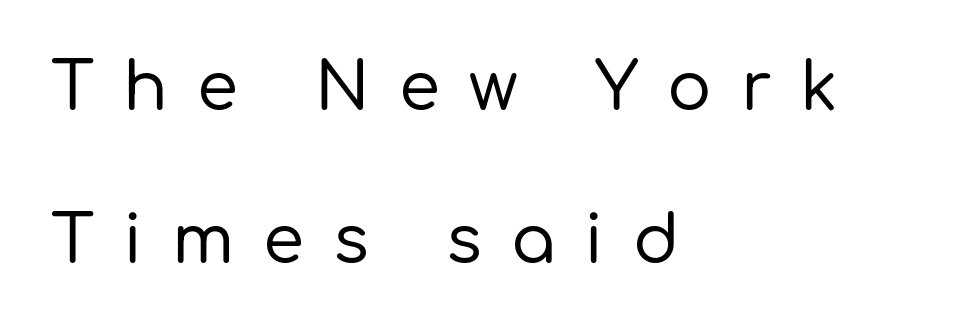
Q: Is the text italic (slanted)? A: No, it is upright.
Q: Is the typeface a serif or a sans-serif typeface? A: Sans-serif.
Q: Is the text underlined? A: No.
Q: How is the paragraph aligned? A: Left-aligned.
Q: Is the spacing between letters normal or unusually wide? A: Unusually wide.
Q: Is the spacing between lines tight, normal or loose? A: Loose.
Q: Width (condensed, normal, or wide)? A: Normal.
Q: Stroke contrast? A: Low.
Q: x-height? A: Medium.
Q: Monospaced? A: No.
